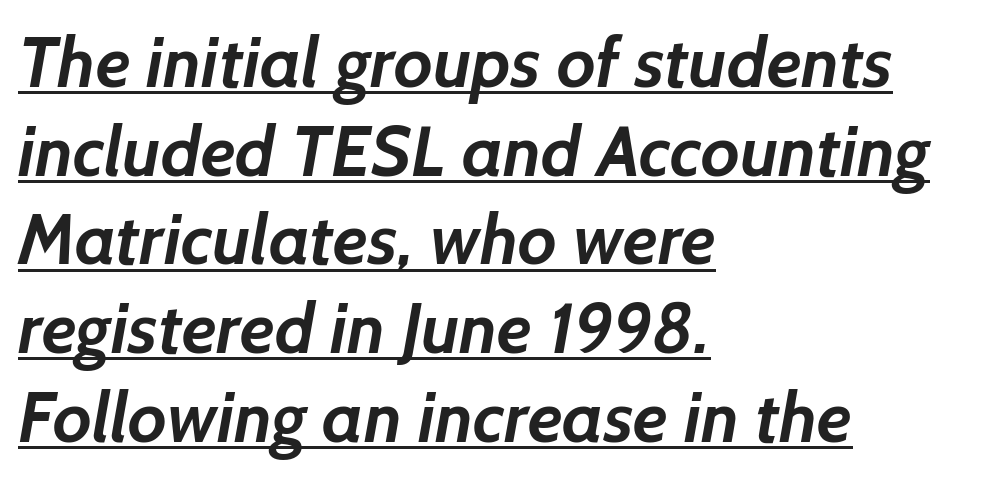
The rag falls on the right side of this text block. This rendering leaves character spacing at its baseline value. The passage shown is typeset with a sans-serif family. Every word sits above its own underline.
